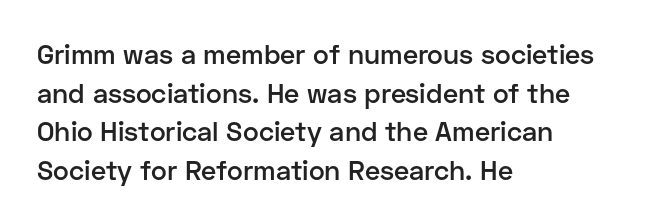
The rendering anchors every line to the left-hand side. The letters stand straight up with perfectly vertical stems. Baseline-to-baseline distance is the conventional proportion of letter height. The glyphs have the mass of a demibold cut, below bold.
